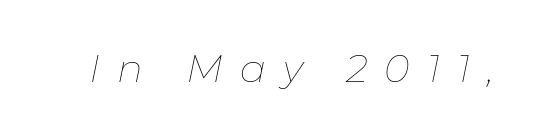
Q: Is the text bold? A: No.
Q: Is the text italic (slanted)? A: Yes, it leans right by about 11 degrees.
Q: Is the text underlined? A: No.
Q: Is the spacing between letters normal or unusually wide? A: Unusually wide.
Q: Width (condensed, normal, or wide)? A: Normal.
Q: Stroke contrast? A: Low.
Q: x-height? A: Medium.
Q: Monospaced? A: No.
